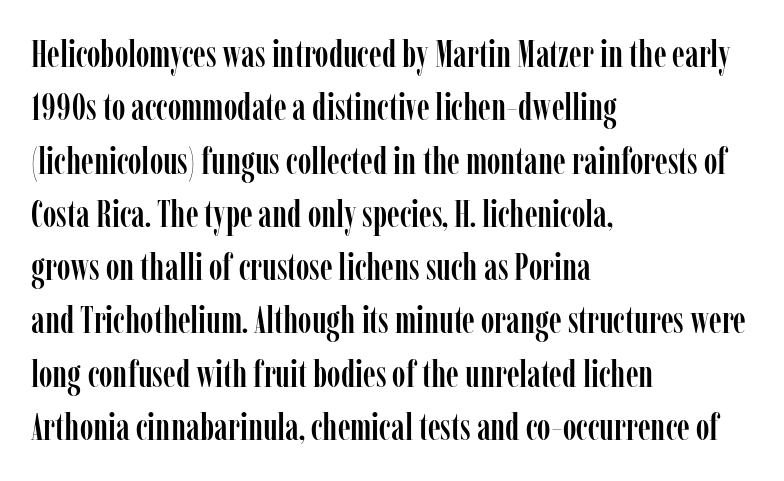
The image shows 37 px condensed serif type, upright; set left-aligned, normal line spacing (1.44x), normal letter spacing, not underlined; low stroke contrast and a medium x-height.
